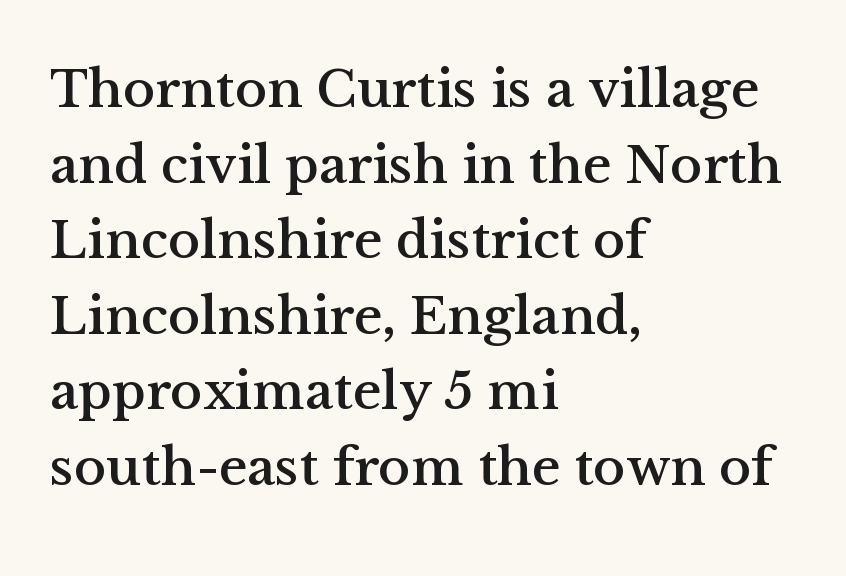
Q: Is the text italic (slanted)? A: No, it is upright.
Q: Is the typeface a serif or a sans-serif typeface? A: Serif.
Q: Is the text underlined? A: No.
Q: How is the paragraph aligned? A: Left-aligned.
Q: Is the spacing between letters normal or unusually wide? A: Normal.
Q: Is the spacing between lines tight, normal or loose? A: Normal.
Q: Width (condensed, normal, or wide)? A: Normal.
Q: Stroke contrast? A: Medium.
Q: x-height? A: Medium.
Q: Monospaced? A: No.
